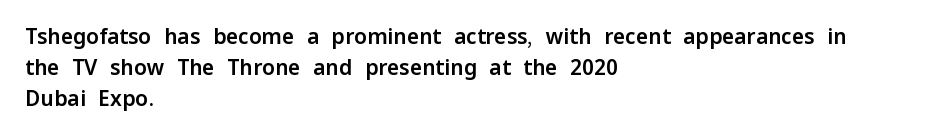
The image shows 21 px text type, upright; set left-aligned, normal line spacing (1.48x), normal letter spacing, not underlined.
